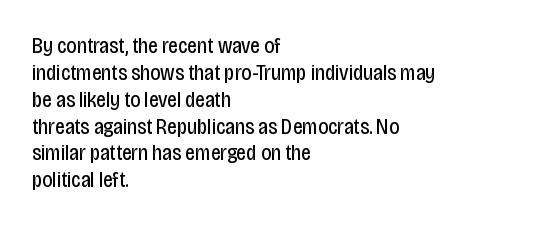
{"italic": "no", "bold": "no", "underline": "no", "align": "left", "line_spacing_ratio": 1.22, "letter_spacing": "normal", "letter_spacing_em": 0.0, "glyph_px": 22}
